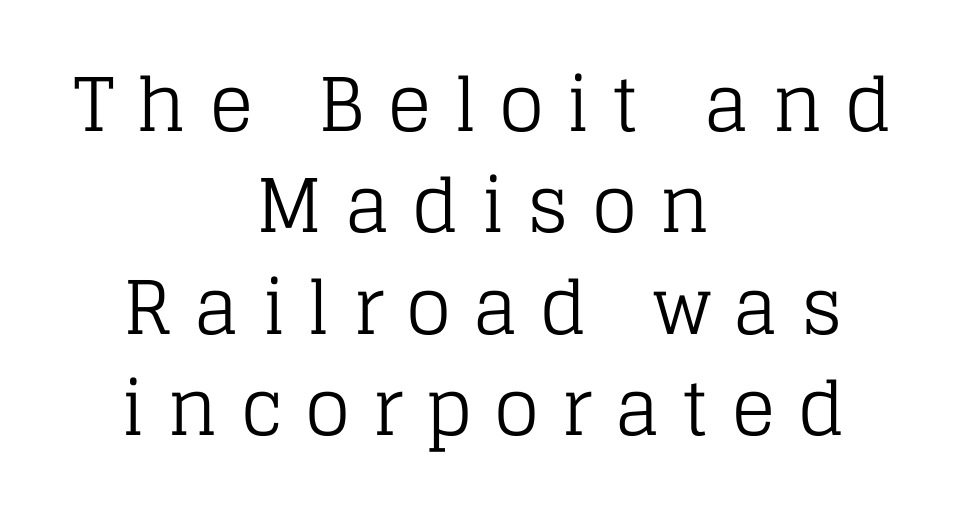
{"serif": "yes", "italic": "no", "bold": "no", "weight": "regular", "width": "normal", "stroke_contrast": "low", "x_height": "large", "monospaced": "no", "underline": "no", "align": "center", "line_spacing": "normal", "line_spacing_ratio": 1.37, "letter_spacing": "wide", "letter_spacing_em": 0.3, "glyph_px": 74}
